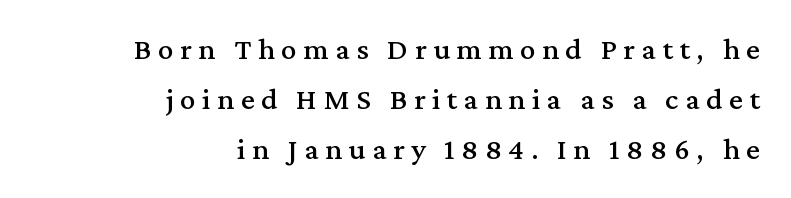
Each letter keeps its own natural width here, so spacing adapts to shape. Notice how the stems are strictly vertical — no italics here. Interline gaps are of average width in this sample. Serifs: yes, visible at the terminals of the letterforms. Does the copy run flush right? Yes — the right margin is perfectly even. The line texture is sparse and dotted thanks to wide tracking.
